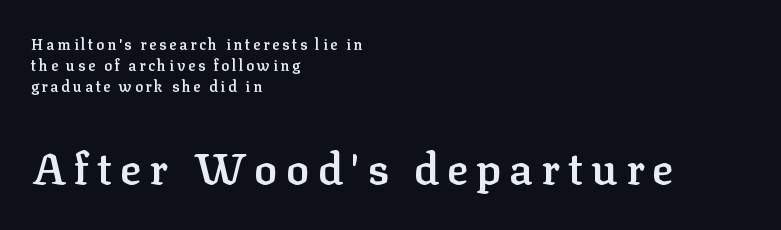
The typography opts for an upright posture over an oblique one. I'd describe the lettering as semibold — firm but not a full bold. Normally led — the rows are evenly, conventionally spaced. Which chunk is bigger? The second one — the bottom block dwarfs the top. All the whitespace from short lines collects on the right. This sample has the flowing, uneven cadence of proportional lettering.
